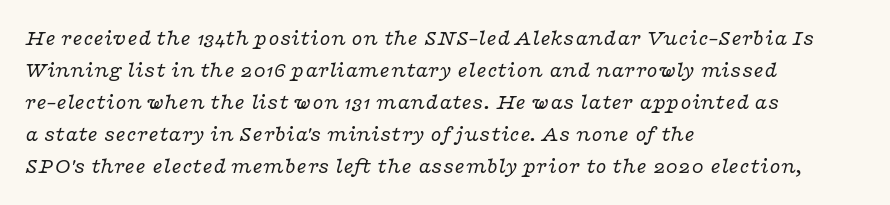
What stands out about the letter spacing? Nothing — it is the standard amount. The strokes carry an ordinary text weight at most. The rows are spaced the way most documents space them. The rendering applies a slant to the glyphs. Horizontally, the lines are justified to the leading edge only. A clean baseline with only descenders dipping below it.
